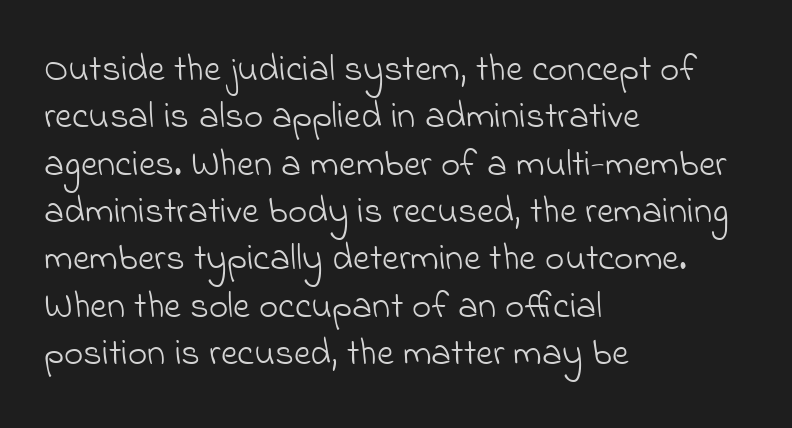
Serifs: no, the terminals of the letterforms are clean. Is this a heavy cut? Hardly; it is regular or lighter. Letters rest on an invisible, unmarked baseline. The lines are quadded left.
